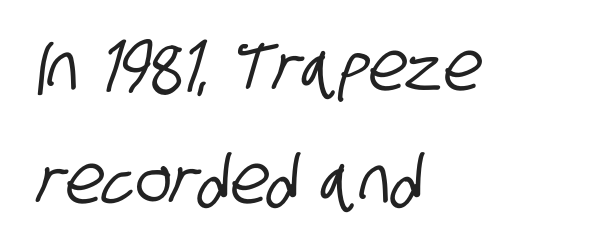
Is this a fixed-width face? No — the glyphs have proportional, varying widths. Spacing between characters is what you'd get straight out of the box. These lines are composed in type without serifs. The gap between lines stays unmarked. Is there much room between lines? A standard amount, neither cramped nor airy. One-word summary of the alignment: left.
